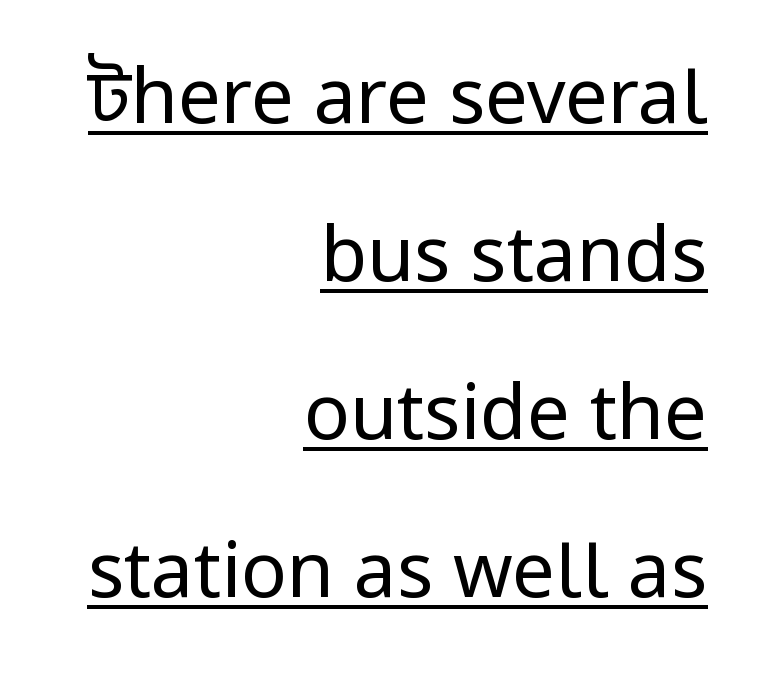
The image shows 76 px regular-weight sans-serif type, upright; set right-aligned, loose line spacing (2.08x), normal letter spacing, underlined; low stroke contrast and a medium x-height.
